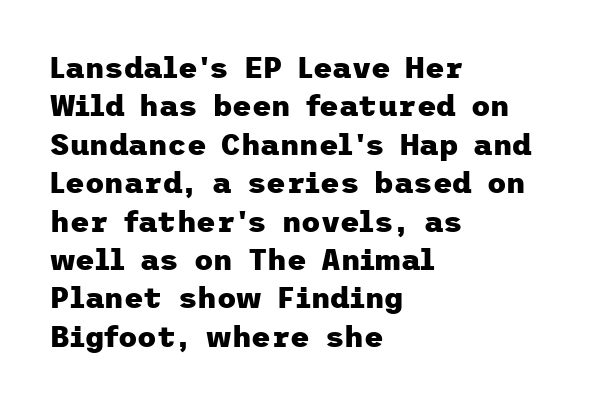
Q: Is the text bold? A: Yes.
Q: Is the text italic (slanted)? A: No, it is upright.
Q: Is the typeface a serif or a sans-serif typeface? A: Sans-serif.
Q: Is the text underlined? A: No.
Q: How is the paragraph aligned? A: Left-aligned.
Q: Is the spacing between letters normal or unusually wide? A: Normal.
Q: Is the spacing between lines tight, normal or loose? A: Normal.
Q: Width (condensed, normal, or wide)? A: Normal.
Q: Stroke contrast? A: Low.
Q: x-height? A: Medium.
